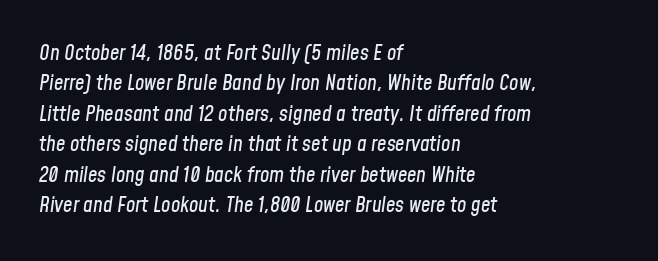
Layout note: lines flush left. A bare baseline throughout the passage. Line spacing here is normal. There's an unmistakable incline to the writing here. Here the glyphs are tracked normally, forming tight word shapes.
